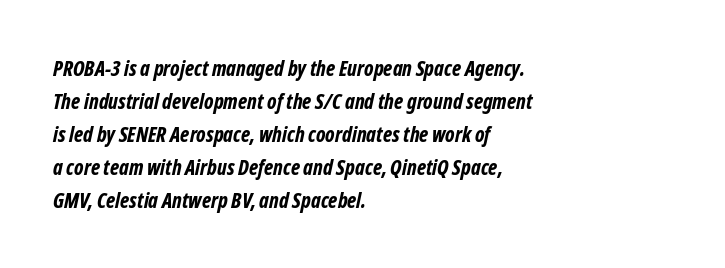
Q: Is the text bold? A: Yes.
Q: Is the text underlined? A: No.
Q: How is the paragraph aligned? A: Left-aligned.
Q: Is the spacing between letters normal or unusually wide? A: Normal.
Q: Is the spacing between lines tight, normal or loose? A: Normal.
